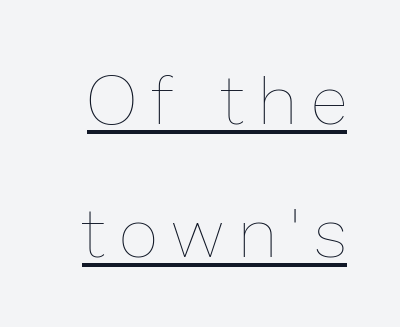
The font is comparable to plain body text, perhaps lighter. This is the regular roman posture of the typeface. The specimen includes a rule beneath the text block's lines. Whoever set this chose breathing room over compactness in the vertical rhythm. Words appear elongated and porous because spacing is wide.
